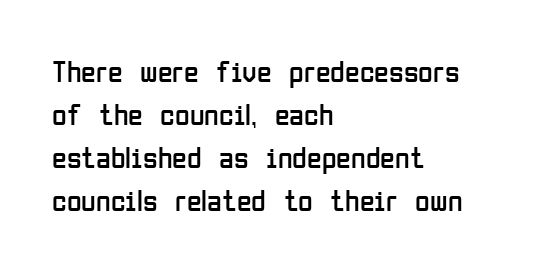
Q: Is the text bold? A: No.
Q: Is the text italic (slanted)? A: No, it is upright.
Q: Is the typeface a serif or a sans-serif typeface? A: Sans-serif.
Q: Is the text underlined? A: No.
Q: How is the paragraph aligned? A: Left-aligned.
Q: Is the spacing between letters normal or unusually wide? A: Normal.
Q: Is the spacing between lines tight, normal or loose? A: Normal.
Q: Width (condensed, normal, or wide)? A: Condensed.
Q: Stroke contrast? A: Low.
Q: x-height? A: Medium.
Q: Monospaced? A: No.
